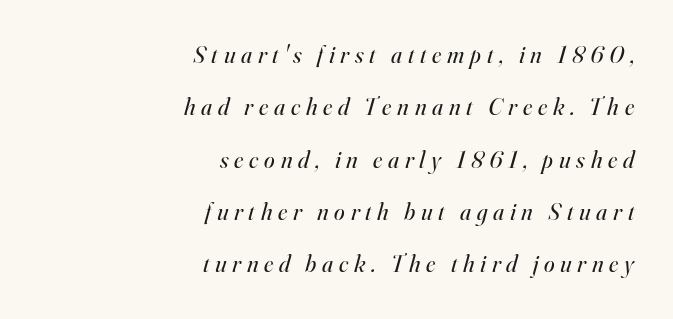
Q: Is the text bold? A: No.
Q: Is the text italic (slanted)? A: Yes, it leans right by about 16 degrees.
Q: Is the text underlined? A: No.
Q: How is the paragraph aligned? A: Right-aligned.
Q: Is the spacing between letters normal or unusually wide? A: Unusually wide.
Q: Is the spacing between lines tight, normal or loose? A: Loose.
